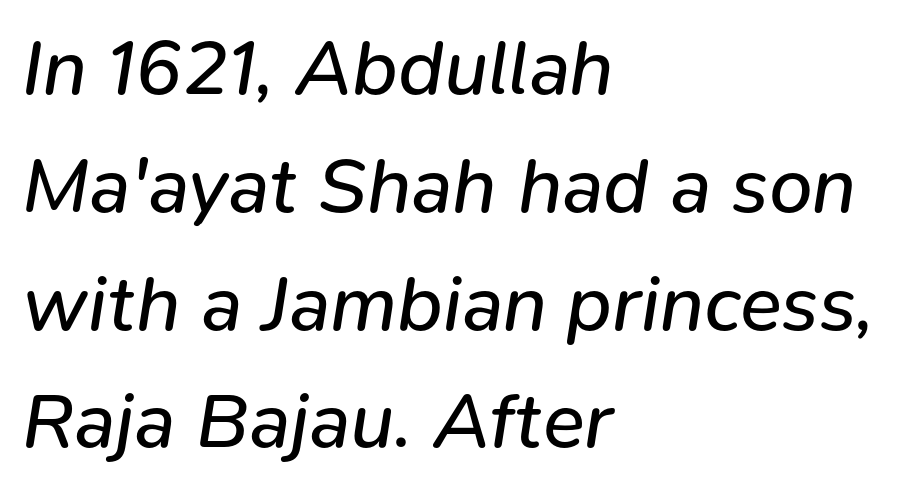
The image shows 78 px regular-weight type, italic (leaning right); set left-aligned, normal line spacing (1.51x), normal letter spacing, not underlined; low stroke contrast and a medium x-height.
